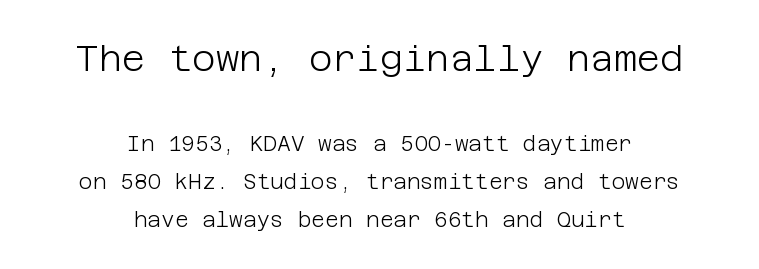
{"serif": "no", "italic": "no", "bold": "no", "weight": "light", "width": "normal", "stroke_contrast": "low", "x_height": "large", "underline": "no", "align": "center", "line_spacing_ratio": 1.81, "letter_spacing": "normal", "letter_spacing_em": 0.0, "larger_block": "first", "size_ratio": 1.71, "glyph_px": 36}
